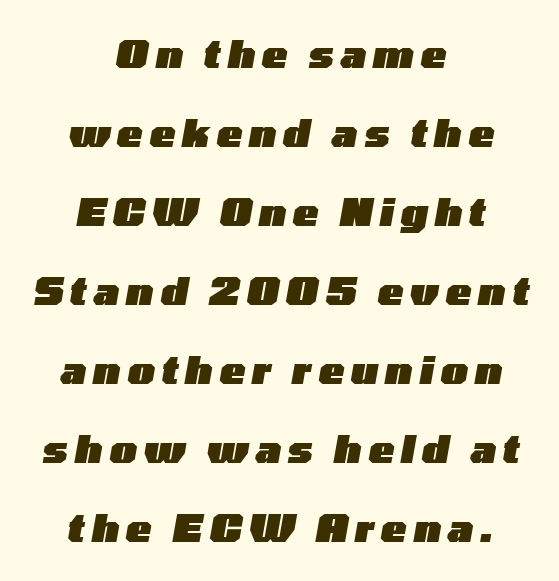
The image shows 38 px heavy, wide type, italic (leaning right); set centered, loose line spacing (2.08x), not underlined; low stroke contrast and a medium x-height.
